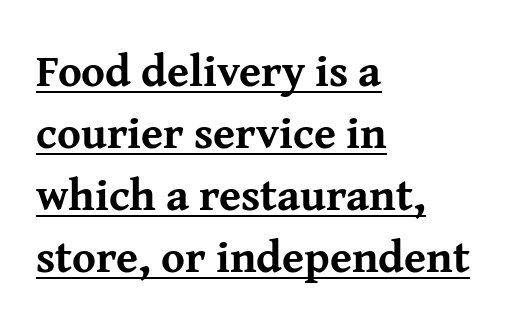
The image shows 45 px bold serif type, upright; set left-aligned, normal line spacing (1.38x), normal letter spacing, underlined; medium stroke contrast and a medium x-height.
